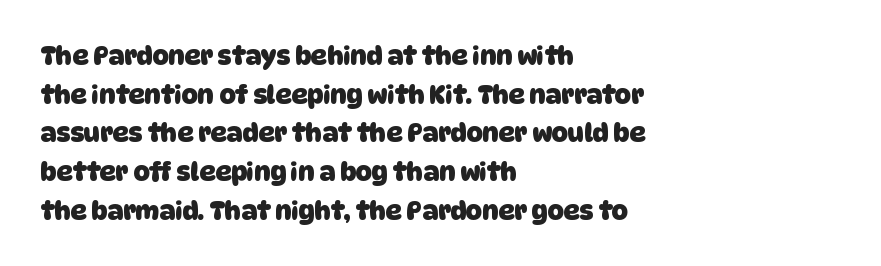
The image shows 25 px bold type; set left-aligned, normal line spacing (1.55x), normal letter spacing, not underlined.
